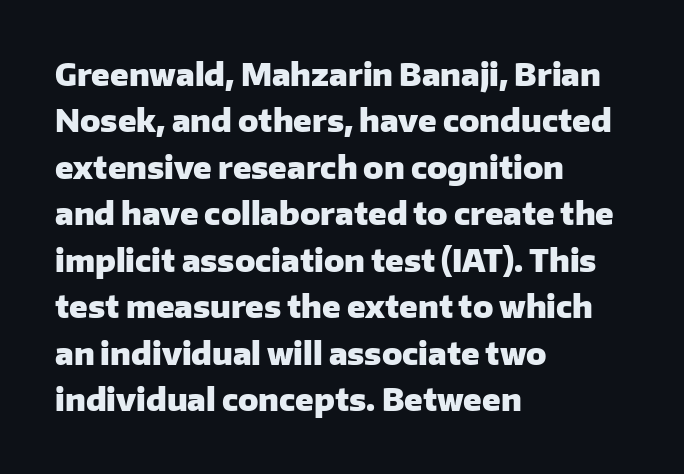
{"serif": "no", "italic": "no", "bold": "yes", "weight": "heavy", "width": "normal", "stroke_contrast": "low", "x_height": "medium", "monospaced": "no", "underline": "no", "align": "left", "line_spacing": "normal", "line_spacing_ratio": 1.55, "letter_spacing": "normal", "letter_spacing_em": 0.0, "glyph_px": 30}
